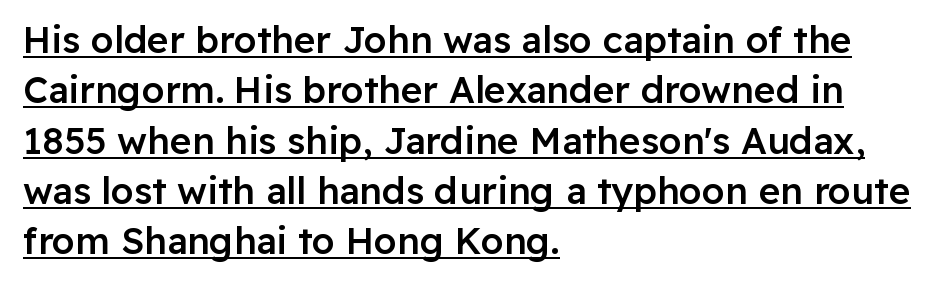
The image shows 37 px semibold sans-serif type, upright; set left-aligned, normal line spacing (1.36x), normal letter spacing, underlined; low stroke contrast and a medium x-height.
